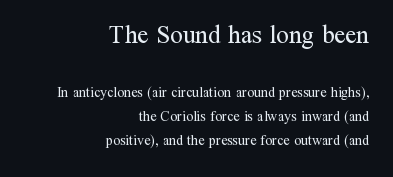
{"italic": "no", "bold": "no", "underline": "no", "align": "right", "line_spacing": "normal", "line_spacing_ratio": 1.7, "letter_spacing": "normal", "letter_spacing_em": 0.0, "larger_block": "first", "size_ratio": 1.79, "glyph_px": 25}
